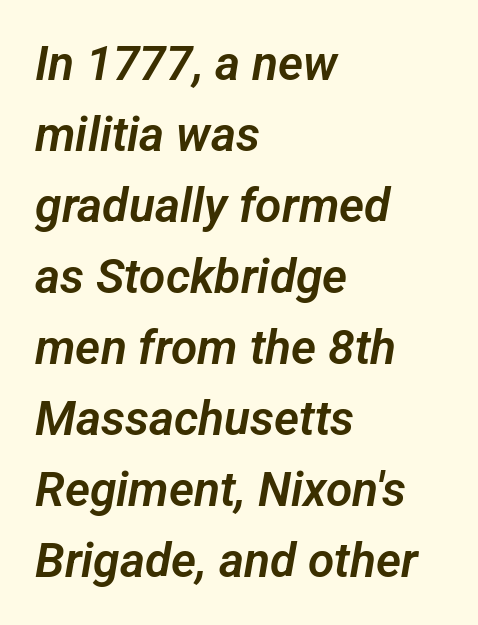
Q: Is the typeface a serif or a sans-serif typeface? A: Sans-serif.
Q: Is the text underlined? A: No.
Q: How is the paragraph aligned? A: Left-aligned.
Q: Is the spacing between letters normal or unusually wide? A: Normal.
Q: Is the spacing between lines tight, normal or loose? A: Normal.
Q: Width (condensed, normal, or wide)? A: Normal.
Q: Stroke contrast? A: Low.
Q: x-height? A: Medium.
Q: Monospaced? A: No.
